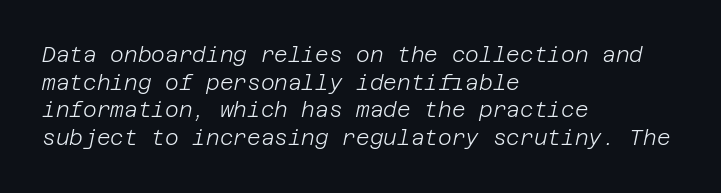
The image shows 21 px text type, italic (leaning right); set left-aligned, normal line spacing (1.32x), normal letter spacing, not underlined.
